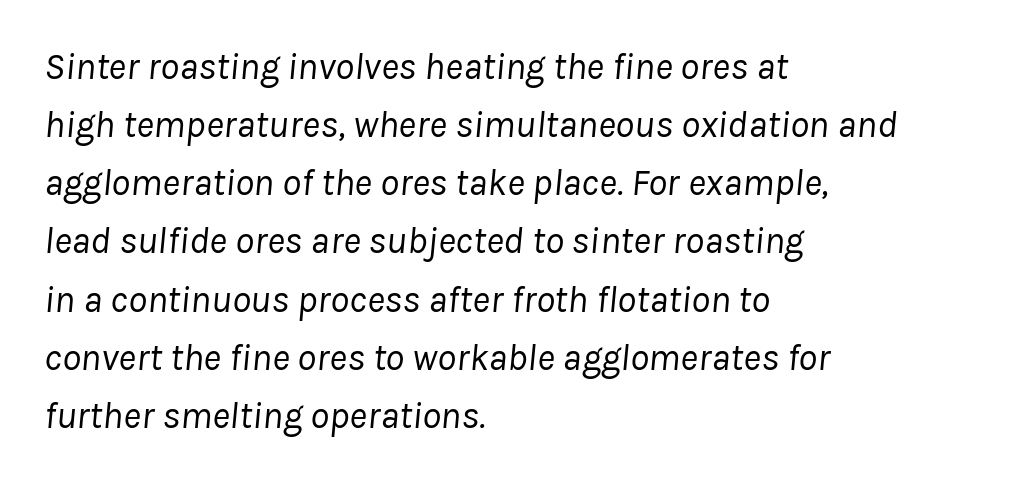
{"italic": "yes", "lean": "right", "slant_degrees": 8, "bold": "no", "weight": "regular", "width": "normal", "stroke_contrast": "low", "x_height": "medium", "monospaced": "no", "underline": "no", "align": "left", "line_spacing": "normal", "line_spacing_ratio": 1.53, "letter_spacing": "normal", "letter_spacing_em": 0.0, "glyph_px": 38}
